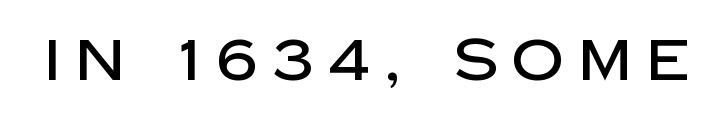
Q: Is the text italic (slanted)? A: No, it is upright.
Q: Is the typeface a serif or a sans-serif typeface? A: Sans-serif.
Q: Is the text underlined? A: No.
Q: Is the spacing between letters normal or unusually wide? A: Unusually wide.
Q: Width (condensed, normal, or wide)? A: Normal.
Q: Stroke contrast? A: Low.
Q: x-height? A: Large.
Q: Monospaced? A: No.
